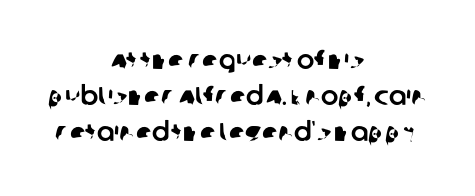
The image shows 26 px text type; set centered, normal line spacing (1.39x), normal letter spacing, not underlined.
